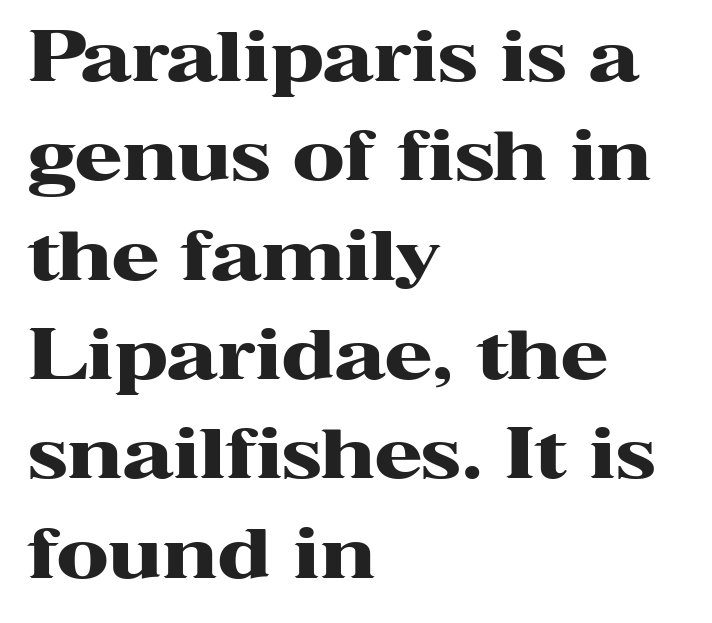
Typeset ragged right — the left edge is the straight one. The specimen reads as upright at a glance. Unmarked baselines from the first word to the last. Does extra space separate the letters? No, they use regular spacing. Small tapered or slab feet sit at the stroke ends, so this counts as serif.
